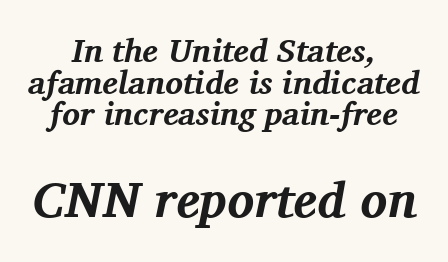
{"serif": "yes", "italic": "yes", "lean": "right", "slant_degrees": 11, "bold": "yes", "weight": "bold", "width": "normal", "stroke_contrast": "medium", "x_height": "medium", "monospaced": "no", "underline": "no", "align": "center", "line_spacing": "tight", "line_spacing_ratio": 0.96, "letter_spacing": "normal", "letter_spacing_em": 0.0, "larger_block": "second", "size_ratio": 1.52, "glyph_px": 50}
